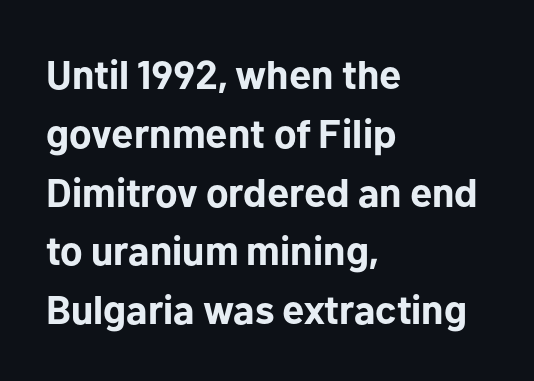
Q: Is the text bold? A: Yes.
Q: Is the text italic (slanted)? A: No, it is upright.
Q: Is the typeface a serif or a sans-serif typeface? A: Sans-serif.
Q: Is the text underlined? A: No.
Q: How is the paragraph aligned? A: Left-aligned.
Q: Is the spacing between letters normal or unusually wide? A: Normal.
Q: Is the spacing between lines tight, normal or loose? A: Normal.
Q: Width (condensed, normal, or wide)? A: Normal.
Q: Stroke contrast? A: Low.
Q: x-height? A: Medium.
Q: Monospaced? A: No.
